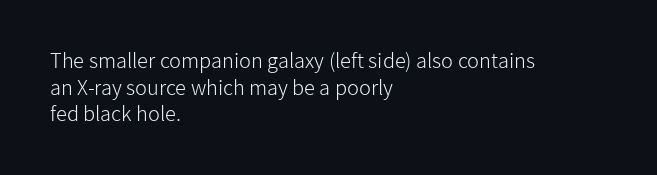
The image shows 20 px text type, upright; set left-aligned, normal line spacing (1.33x), normal letter spacing, not underlined.
